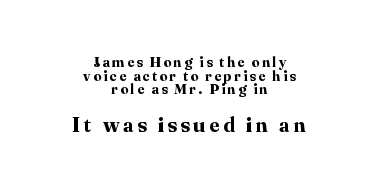
Is there any slant? The stems are plumb. Each row of text sits above clean, open space. Strokes here are thick enough to call this a true bold. Cramped leading.
